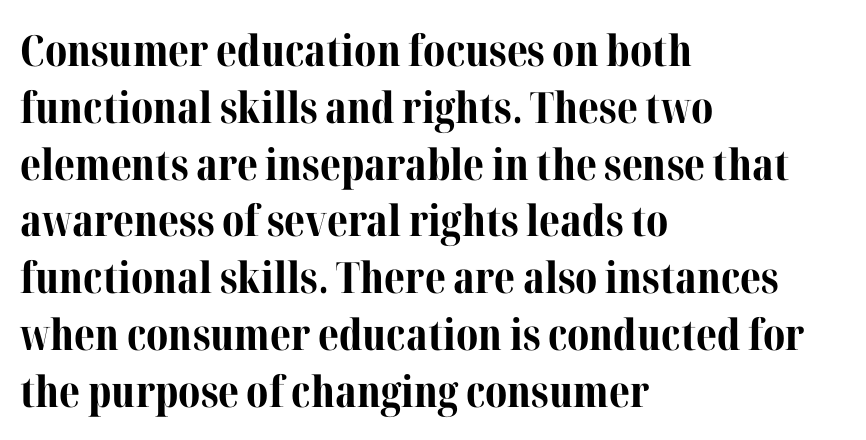
Note the varied advance widths — an 'i' is clearly narrower than an 'm'. Unlike italic type, these characters show no tilt at all. The face used here is seriffed, in the tradition of book romans. The foot of each line stays bare and open.
